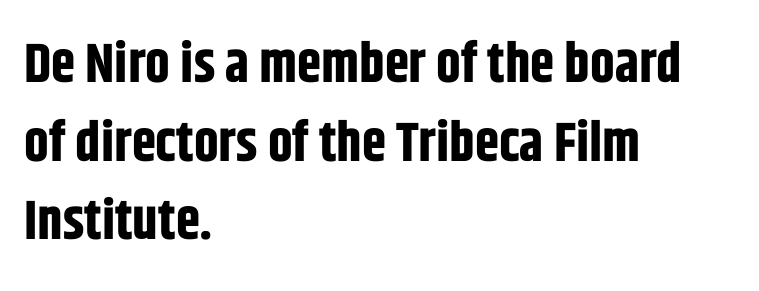
The image shows 55 px bold, condensed sans-serif type, upright; set left-aligned, normal line spacing (1.43x), normal letter spacing, not underlined; low stroke contrast and a large x-height.
